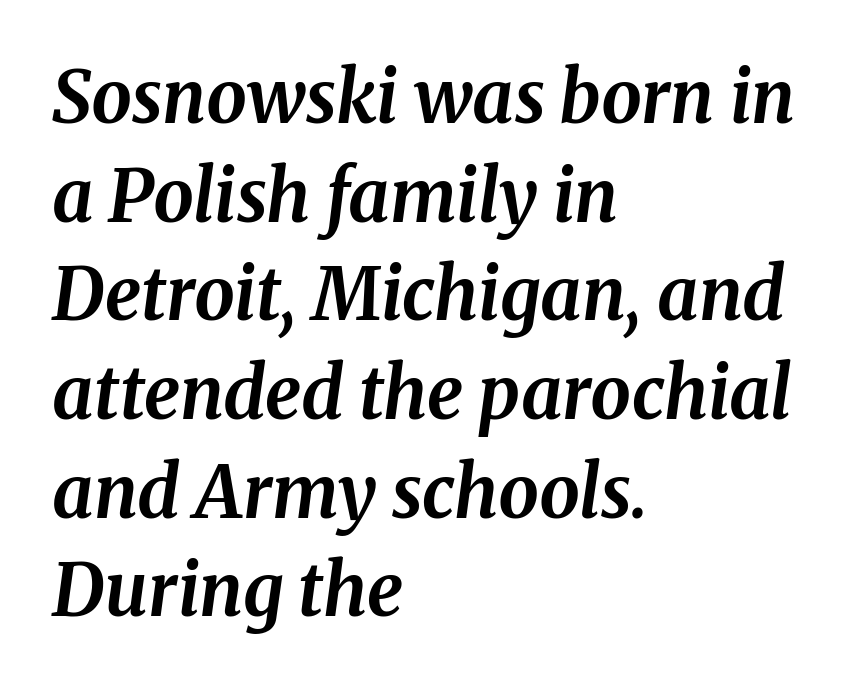
Each glyph is drawn with heavy, bold strokes. Proportional: the letters do not fall into vertical columns. Compared with typical paragraphs, the rows here are spaced about the same. The type is set solid horizontally, with unmodified tracking. Which margin do the lines hug? The left one — the right edge is uneven. The face used here has a pronounced slope to its letters.
